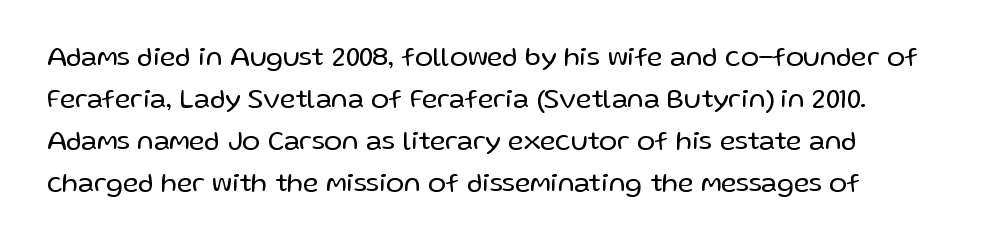
Each new line begins a customary step beneath the previous one. The passage shown is not underscored anywhere. Weight: not bold — regular or lighter. Nope, not italic — everything's standing straight. A classic flush-left, rag-right setting is used for this passage.
